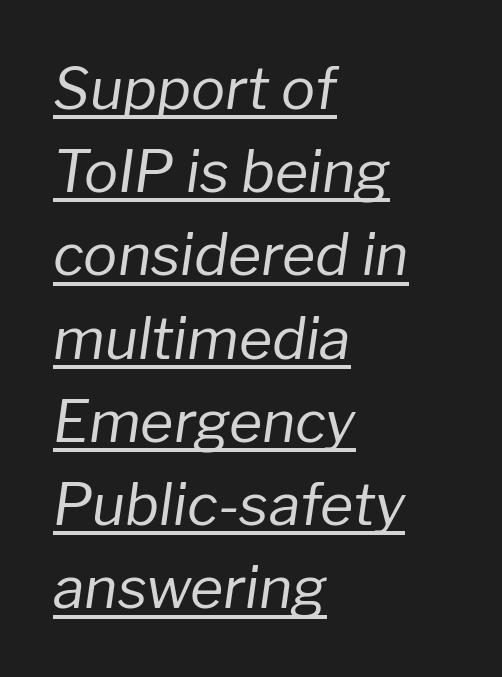
Q: Is the text bold? A: No.
Q: Is the text italic (slanted)? A: Yes, it leans right by about 8 degrees.
Q: Is the text underlined? A: Yes.
Q: How is the paragraph aligned? A: Left-aligned.
Q: Is the spacing between letters normal or unusually wide? A: Normal.
Q: Is the spacing between lines tight, normal or loose? A: Normal.
Q: Width (condensed, normal, or wide)? A: Normal.
Q: Stroke contrast? A: Low.
Q: x-height? A: Medium.
Q: Monospaced? A: No.
